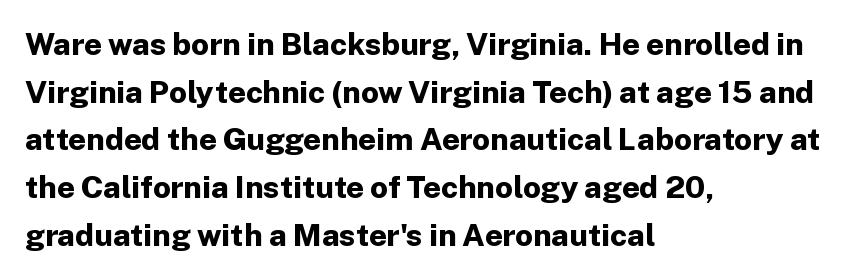
{"serif": "no", "italic": "no", "bold": "yes", "weight": "bold", "width": "normal", "stroke_contrast": "low", "x_height": "medium", "monospaced": "no", "underline": "no", "align": "left", "line_spacing": "normal", "line_spacing_ratio": 1.54, "letter_spacing": "normal", "letter_spacing_em": 0.0, "glyph_px": 31}
